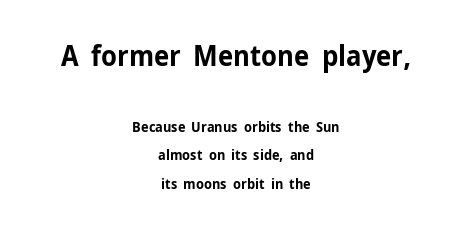
Q: Is the text bold? A: Yes.
Q: Is the text italic (slanted)? A: No, it is upright.
Q: Is the typeface a serif or a sans-serif typeface? A: Sans-serif.
Q: Is the text underlined? A: No.
Q: How is the paragraph aligned? A: Centered.
Q: Is the spacing between letters normal or unusually wide? A: Normal.
Q: Is the spacing between lines tight, normal or loose? A: Loose.
Q: Which block of text is set in a larger size, the first (top) or the second (bottom)? A: The first (top) one.
Q: Width (condensed, normal, or wide)? A: Normal.
Q: Stroke contrast? A: Low.
Q: x-height? A: Medium.
Q: Monospaced? A: No.
